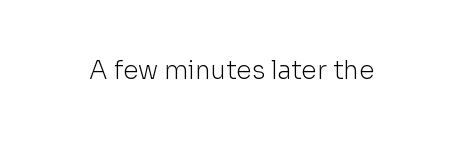
{"italic": "no", "bold": "no", "underline": "no", "letter_spacing": "normal", "letter_spacing_em": 0.0, "glyph_px": 25}
